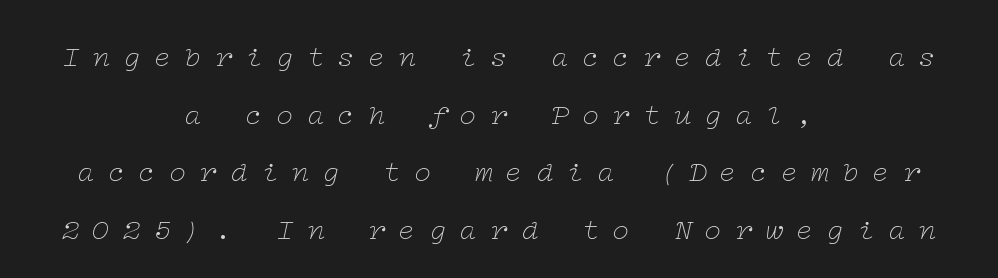
The glyphs in this specimen are seriffed. Is there much room between lines? Yes — plenty of vertical air separates them. Tall strokes in this sample are angled rather than plumb. Typeset on center — no edge is straight. Is the stroke heavy? The answer is a plain regular-or-lighter.
